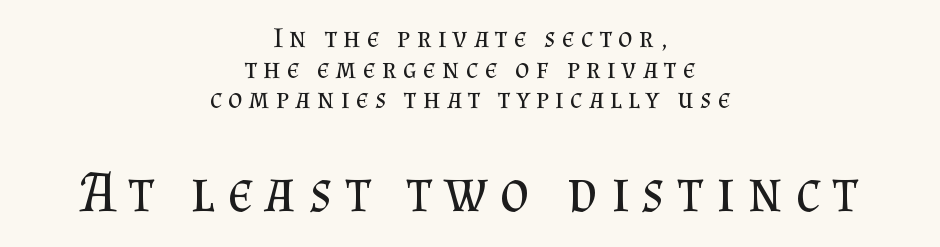
The image shows 57 px regular-weight serif type, upright; set centered, tight line spacing (1.09x), unusually wide letter spacing (+0.23 em), not underlined; the second (bottom) block is 2.04x larger; medium stroke contrast and a small x-height.
